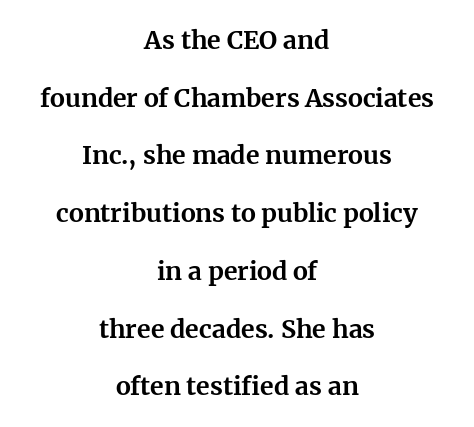
The image shows 25 px bold type, upright; set centered, loose line spacing (2.31x), normal letter spacing, not underlined.
